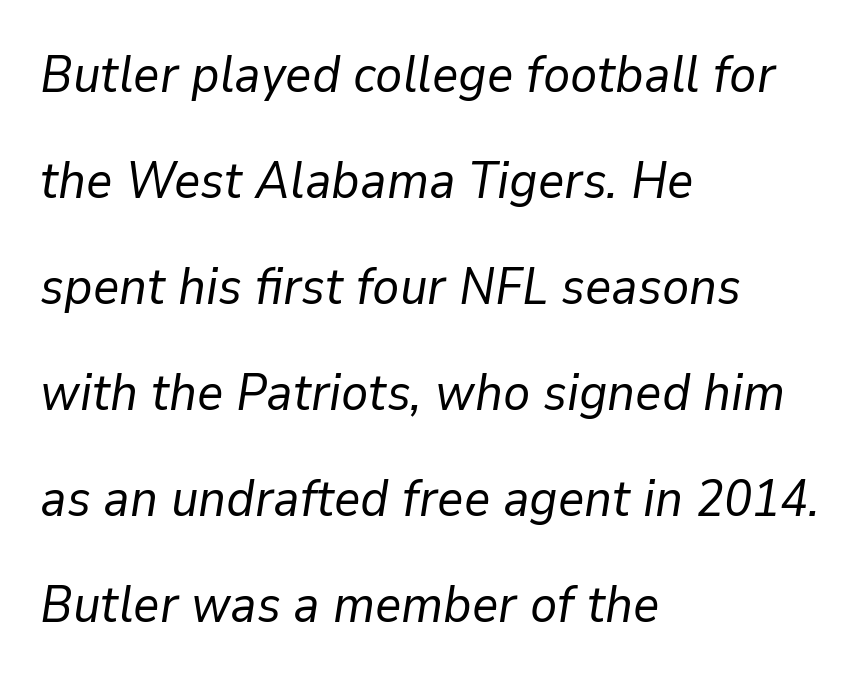
The image shows 51 px regular-weight type, italic (leaning right); set left-aligned, loose line spacing (2.08x), normal letter spacing, not underlined; low stroke contrast and a medium x-height.
